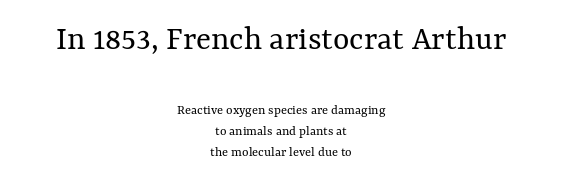
Q: Is the text bold? A: No.
Q: Is the text italic (slanted)? A: No, it is upright.
Q: Is the text underlined? A: No.
Q: How is the paragraph aligned? A: Centered.
Q: Is the spacing between letters normal or unusually wide? A: Normal.
Q: Is the spacing between lines tight, normal or loose? A: Normal.
Q: Which block of text is set in a larger size, the first (top) or the second (bottom)? A: The first (top) one.
Q: Width (condensed, normal, or wide)? A: Normal.
Q: Stroke contrast? A: Medium.
Q: x-height? A: Medium.
Q: Monospaced? A: No.
